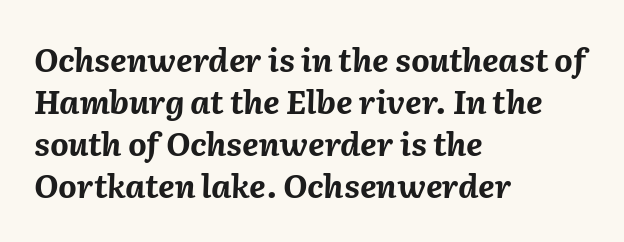
Q: Is the text bold? A: Yes.
Q: Is the text italic (slanted)? A: Yes, it leans right by about 2 degrees.
Q: Is the text underlined? A: No.
Q: How is the paragraph aligned? A: Left-aligned.
Q: Is the spacing between letters normal or unusually wide? A: Normal.
Q: Is the spacing between lines tight, normal or loose? A: Normal.
Q: Width (condensed, normal, or wide)? A: Normal.
Q: Stroke contrast? A: Medium.
Q: x-height? A: Medium.
Q: Monospaced? A: No.
